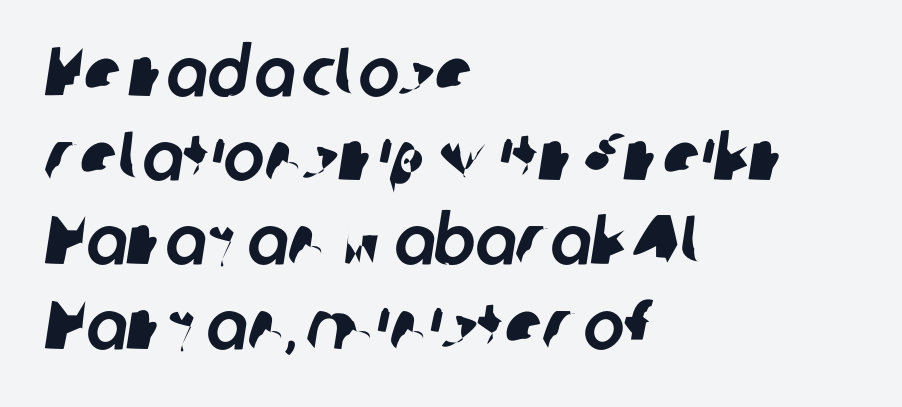
{"serif": "no", "width": "normal", "stroke_contrast": "low", "x_height": "medium", "monospaced": "no", "underline": "no", "align": "left", "line_spacing_ratio": 1.22, "letter_spacing": "normal", "letter_spacing_em": 0.0, "glyph_px": 69}
